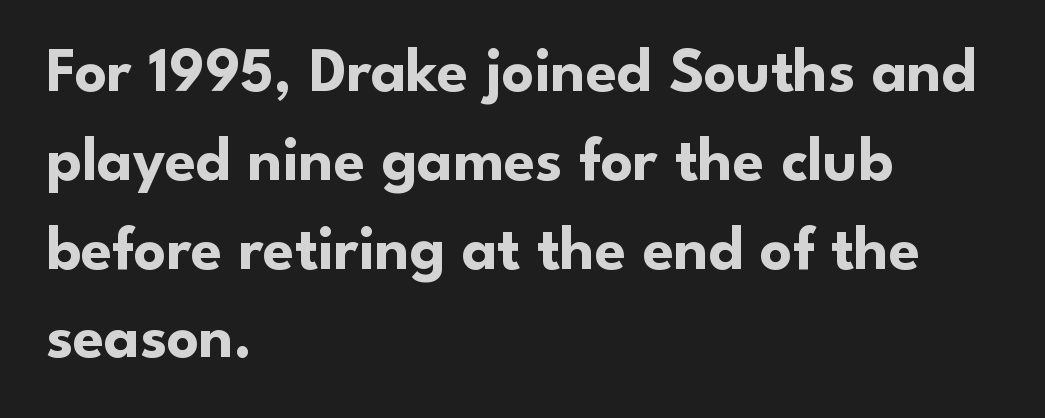
{"serif": "no", "italic": "no", "bold": "yes", "weight": "bold", "width": "normal", "stroke_contrast": "low", "x_height": "small", "monospaced": "no", "underline": "no", "align": "left", "line_spacing": "normal", "line_spacing_ratio": 1.41, "letter_spacing": "normal", "letter_spacing_em": 0.0, "glyph_px": 63}
